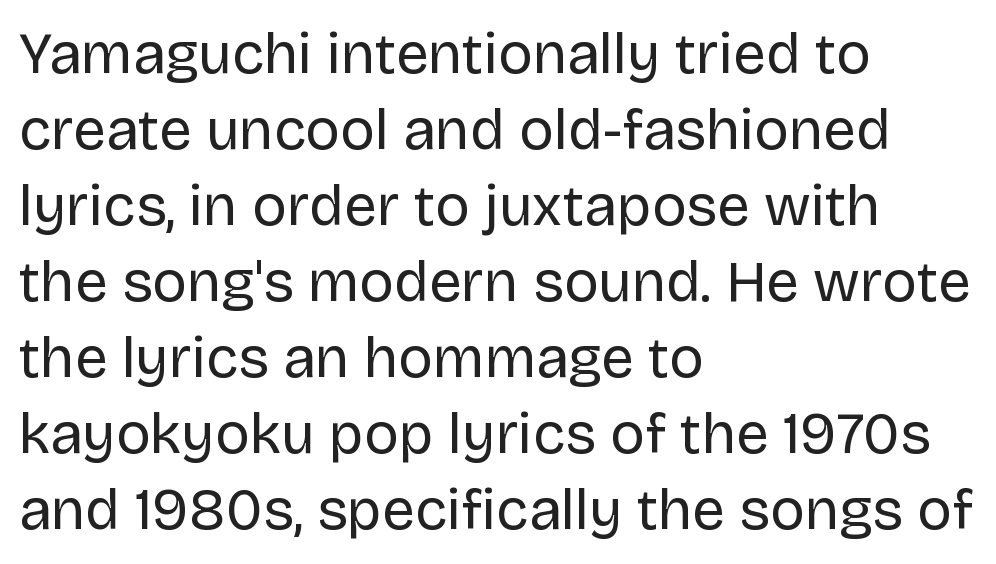
{"serif": "no", "italic": "no", "bold": "no", "weight": "regular", "width": "normal", "stroke_contrast": "low", "x_height": "large", "monospaced": "no", "underline": "no", "align": "left", "line_spacing": "normal", "line_spacing_ratio": 1.31, "letter_spacing": "normal", "letter_spacing_em": 0.0, "glyph_px": 58}
